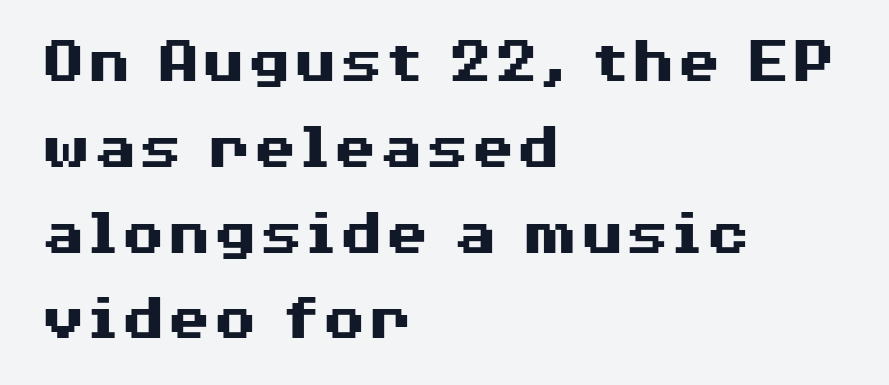
The image shows 66 px heavy, wide sans-serif type, upright; set left-aligned, normal line spacing (1.3x), normal letter spacing, not underlined; medium stroke contrast and a medium x-height.
